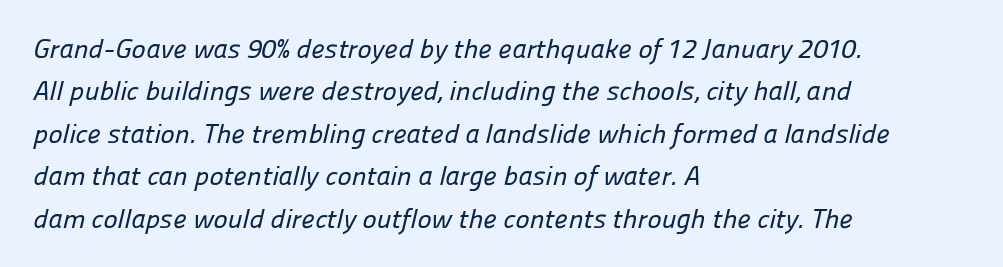
The image shows 27 px text type; set left-aligned, normal line spacing (1.57x), normal letter spacing, not underlined.
